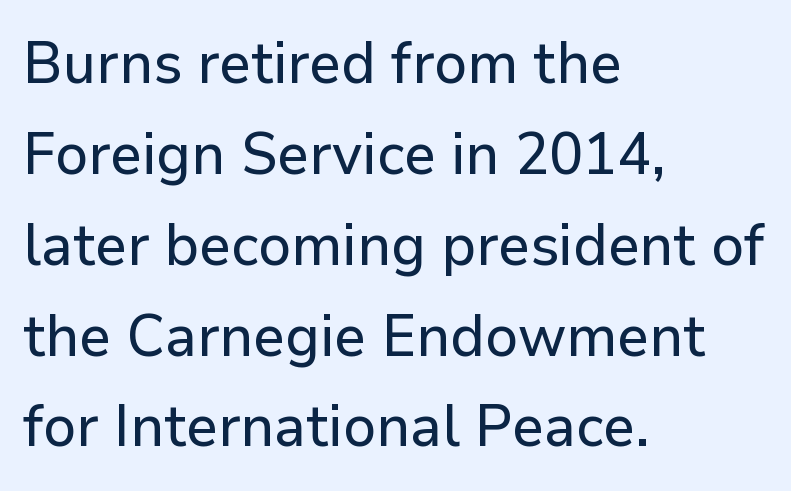
Q: Is the text italic (slanted)? A: No, it is upright.
Q: Is the typeface a serif or a sans-serif typeface? A: Sans-serif.
Q: Is the text underlined? A: No.
Q: How is the paragraph aligned? A: Left-aligned.
Q: Is the spacing between letters normal or unusually wide? A: Normal.
Q: Is the spacing between lines tight, normal or loose? A: Normal.
Q: Width (condensed, normal, or wide)? A: Normal.
Q: Stroke contrast? A: Low.
Q: x-height? A: Medium.
Q: Monospaced? A: No.
